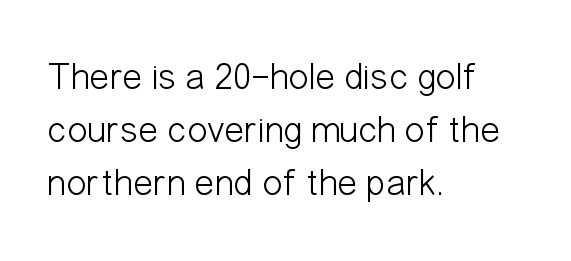
The image shows 38 px light, condensed sans-serif type, upright; set left-aligned, normal line spacing (1.39x), normal letter spacing, not underlined; low stroke contrast and a medium x-height.
